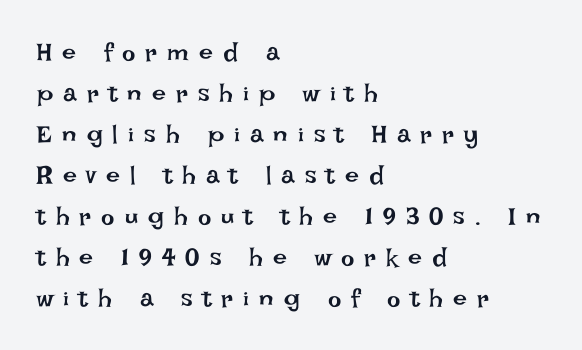
Q: Is the text bold? A: No.
Q: Is the text italic (slanted)? A: No, it is upright.
Q: Is the text underlined? A: No.
Q: How is the paragraph aligned? A: Left-aligned.
Q: Is the spacing between letters normal or unusually wide? A: Unusually wide.
Q: Is the spacing between lines tight, normal or loose? A: Normal.
